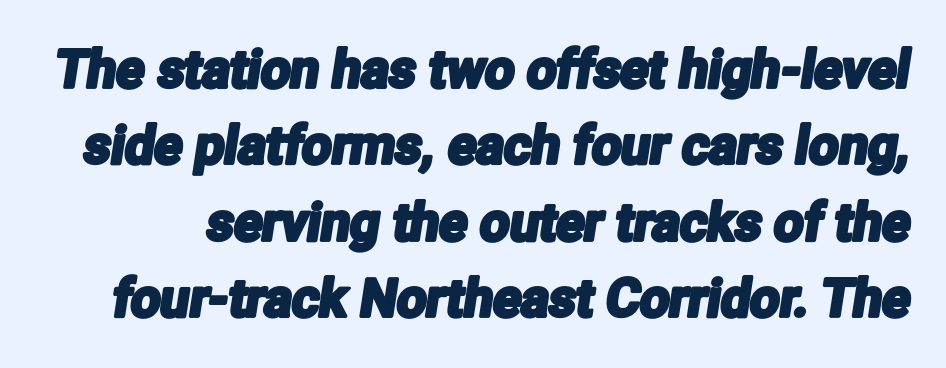
{"serif": "no", "width": "condensed", "stroke_contrast": "low", "x_height": "medium", "monospaced": "no", "underline": "no", "line_spacing": "normal", "line_spacing_ratio": 1.47, "letter_spacing": "normal", "letter_spacing_em": 0.0, "glyph_px": 52}
